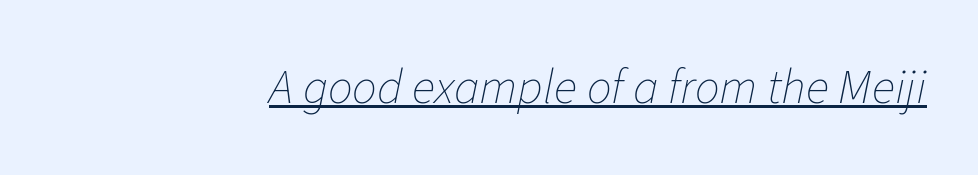
Q: Is the text bold? A: No.
Q: Is the text italic (slanted)? A: Yes, it leans right by about 11 degrees.
Q: Is the text underlined? A: Yes.
Q: Is the spacing between letters normal or unusually wide? A: Normal.
Q: Width (condensed, normal, or wide)? A: Normal.
Q: Stroke contrast? A: Low.
Q: x-height? A: Medium.
Q: Monospaced? A: No.
